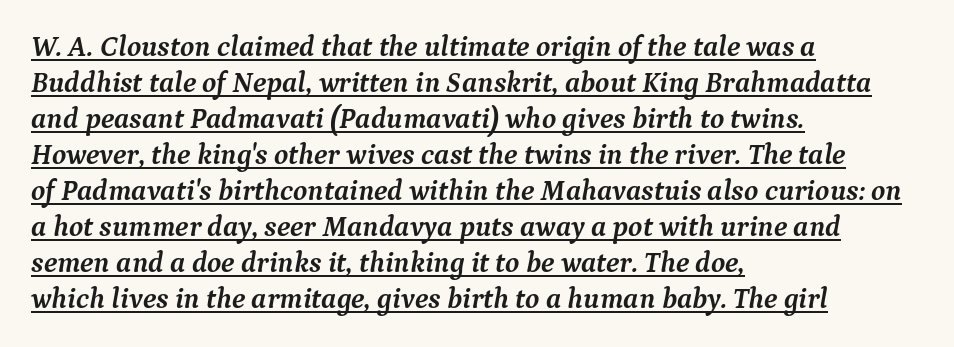
Underline: present. The axis of the letterforms is tilted away from vertical. The type is set solid horizontally, with unmodified tracking. Heavy-handed strokes throughout: this text is bold. Serif or sans? Serif — the stroke terminals have little feet.
